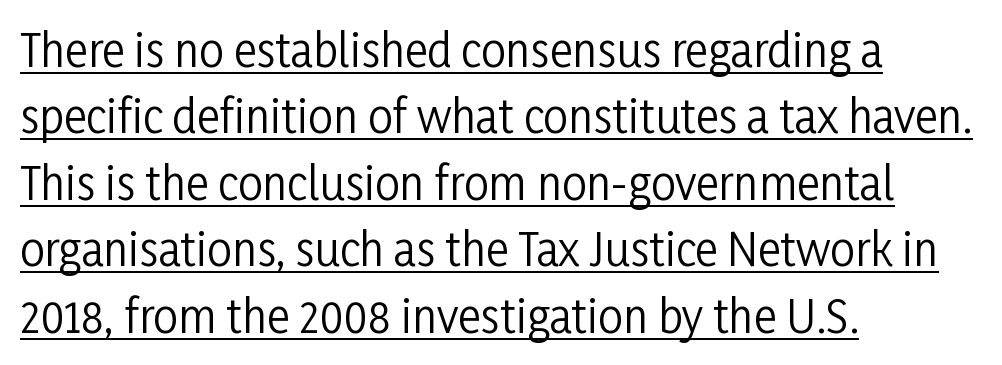
The letters advance in unequal steps, a hallmark of proportional type. The space between consecutive lines is moderate. The letters sit at their default tracking, neither squeezed nor spread. Every stem runs plumb, perpendicular to the baseline. Is the block centered? No — it sits flush against the left margin. The typesetter has applied underlining to the passage shown.
